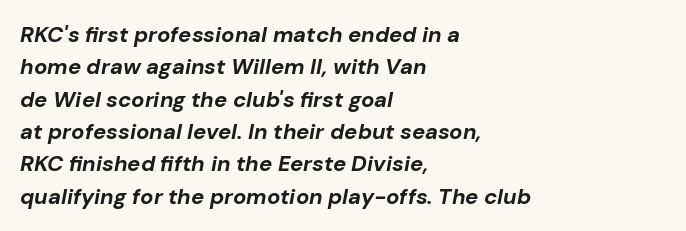
Successive baselines arrive at the customary interval. Between one letter and the next there's only the usual sliver of space. Unmarked baselines from the first word to the last. The lettering tilts uniformly, giving the passage an italic look. The compositor pushed each line to the left boundary. This is heavy type, rendered in bold.
